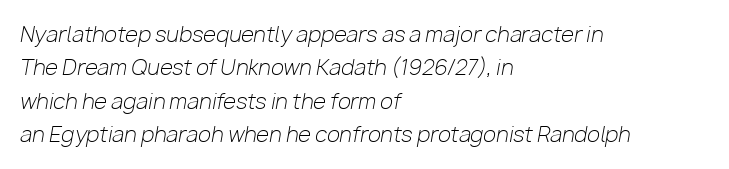
The image shows 21 px text type, italic (leaning right); set left-aligned, normal line spacing (1.59x), normal letter spacing, not underlined.
